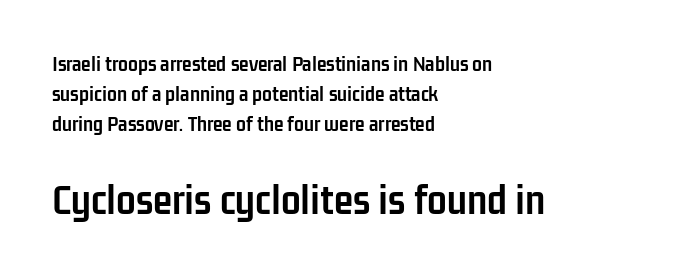
{"serif": "no", "italic": "no", "bold": "yes", "weight": "semibold", "width": "condensed", "stroke_contrast": "low", "x_height": "medium", "monospaced": "no", "underline": "no", "align": "left", "line_spacing": "normal", "line_spacing_ratio": 1.36, "letter_spacing": "normal", "letter_spacing_em": 0.0, "larger_block": "second", "size_ratio": 2.0, "glyph_px": 44}
